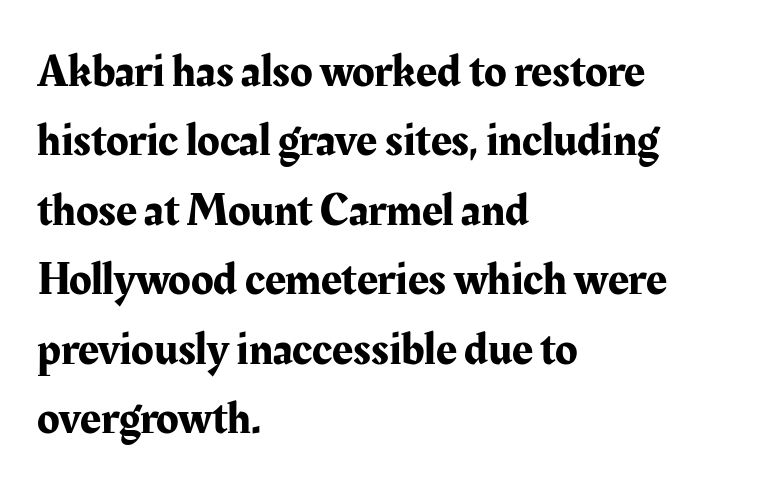
The image shows 46 px serif type, upright; set left-aligned, normal line spacing (1.51x), normal letter spacing, not underlined; medium stroke contrast and a medium x-height.
